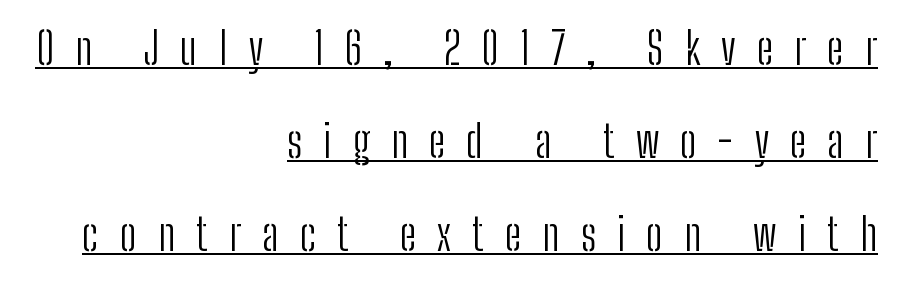
The rendered words wear a rule along their underside. The letterforms sit at book weight or below. Caption: multi-line text, flush right, ragged left. Is this a fixed-width face? No — the glyphs have proportional, varying widths. Ordinary non-slanted type is in use. Honestly, the letter spacing is so wide it's the main thing you notice.
